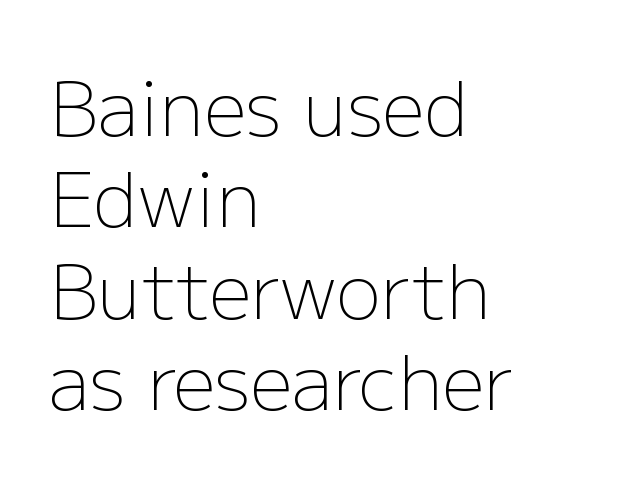
The image shows 75 px light sans-serif type, upright; set left-aligned, line spacing 1.22x, normal letter spacing, not underlined; low stroke contrast and a medium x-height.
